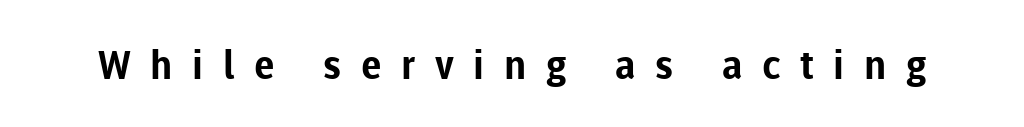
The image shows 40 px bold sans-serif type, upright; set unusually wide letter spacing (+0.49 em), not underlined; low stroke contrast and a medium x-height.
